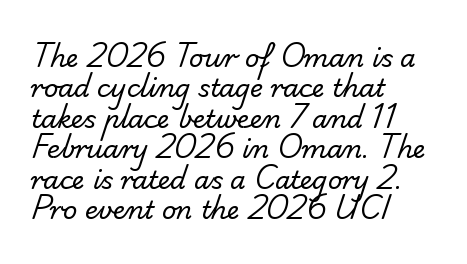
The letters look calm and open, with moderate or lighter stems. Does extra space separate the letters? No, they use regular spacing. Rule under the text: the space is simply empty. Left-aligned paragraph, ragged on the right.
